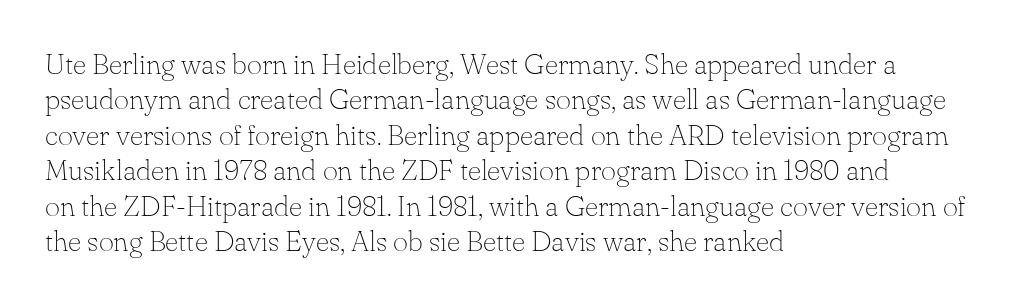
Counters stay open thanks to moderate or lighter strokes. Regarding serifs, this sample has them. The string is rendered with underlining switched off. Glyph-to-glyph distance matches everyday printed text. The lines in this sample share a left origin and differ only in where they stop.
